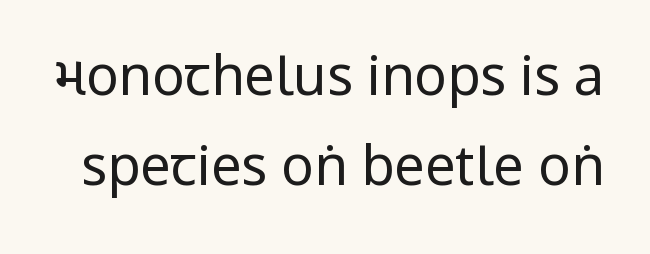
The image shows 54 px regular-weight, condensed sans-serif type, upright; set normal line spacing (1.66x), normal letter spacing, not underlined; low stroke contrast.
